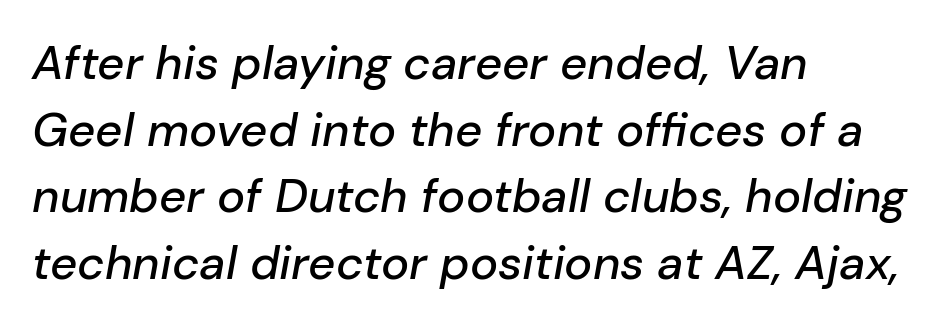
The image shows 47 px text type, italic (leaning right); set left-aligned, normal line spacing (1.42x), normal letter spacing, not underlined; low stroke contrast and a medium x-height.
